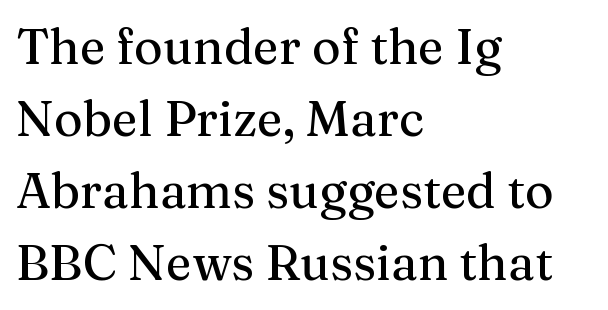
Glance below the letters and you will spot only blank space. This sample uses a serif face. In CSS terms this would be text-align: left. It's the straight-up-and-down kind of type.
